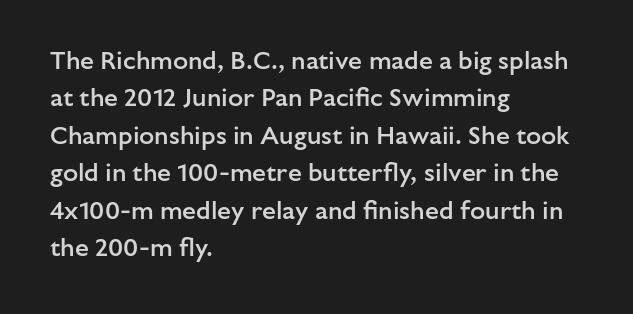
The image shows 25 px text type, upright; set left-aligned, normal line spacing (1.5x), normal letter spacing, not underlined.
